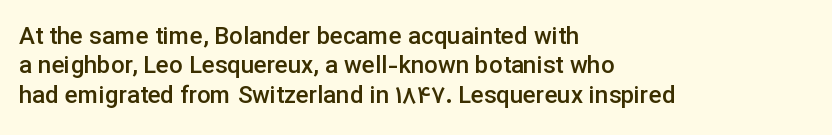
{"italic": "no", "bold": "semi", "underline": "no", "align": "left", "line_spacing_ratio": 1.22, "letter_spacing": "normal", "letter_spacing_em": 0.0, "glyph_px": 24}
